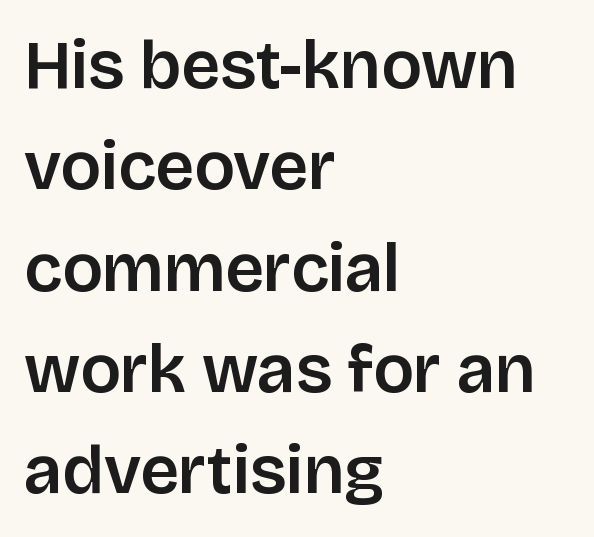
{"serif": "no", "italic": "no", "width": "normal", "stroke_contrast": "low", "x_height": "large", "monospaced": "no", "underline": "no", "align": "left", "line_spacing": "normal", "line_spacing_ratio": 1.49, "letter_spacing": "normal", "letter_spacing_em": 0.0, "glyph_px": 68}
